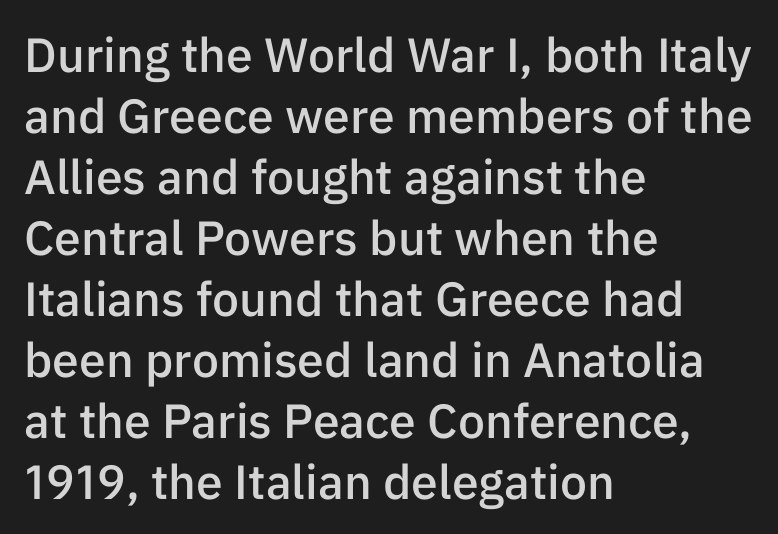
Q: Is the text bold? A: Semi-bold.
Q: Is the text italic (slanted)? A: No, it is upright.
Q: Is the typeface a serif or a sans-serif typeface? A: Sans-serif.
Q: Is the text underlined? A: No.
Q: How is the paragraph aligned? A: Left-aligned.
Q: Is the spacing between letters normal or unusually wide? A: Normal.
Q: Is the spacing between lines tight, normal or loose? A: Normal.
Q: Width (condensed, normal, or wide)? A: Normal.
Q: Stroke contrast? A: Low.
Q: x-height? A: Medium.
Q: Monospaced? A: No.
